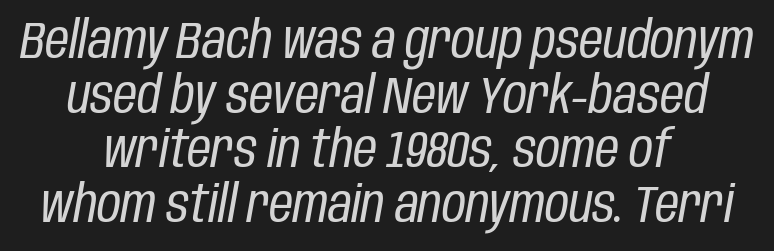
Q: Is the text bold? A: No.
Q: Is the text italic (slanted)? A: Yes, it leans right by about 10 degrees.
Q: Is the text underlined? A: No.
Q: How is the paragraph aligned? A: Centered.
Q: Is the spacing between letters normal or unusually wide? A: Normal.
Q: Is the spacing between lines tight, normal or loose? A: Tight.
Q: Width (condensed, normal, or wide)? A: Condensed.
Q: Stroke contrast? A: Low.
Q: x-height? A: Large.
Q: Monospaced? A: No.
